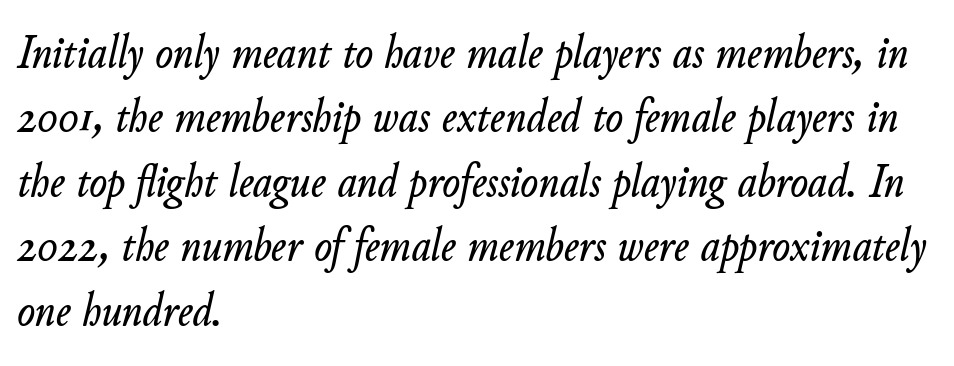
{"italic": "yes", "lean": "right", "slant_degrees": 11, "width": "normal", "stroke_contrast": "low", "x_height": "small", "monospaced": "no", "underline": "no", "align": "left", "line_spacing": "normal", "line_spacing_ratio": 1.37, "letter_spacing": "normal", "letter_spacing_em": 0.0, "glyph_px": 47}
